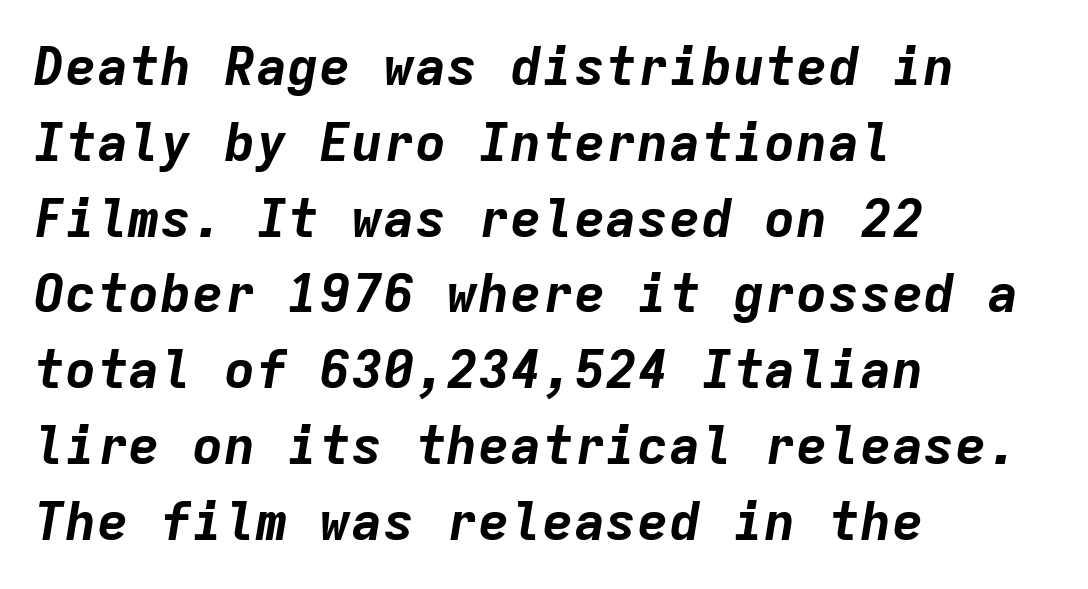
{"italic": "yes", "lean": "right", "slant_degrees": 9, "bold": "yes", "weight": "bold", "width": "normal", "stroke_contrast": "low", "x_height": "medium", "monospaced": "yes", "underline": "no", "align": "left", "line_spacing": "normal", "line_spacing_ratio": 1.43, "letter_spacing": "normal", "letter_spacing_em": 0.0, "glyph_px": 53}
